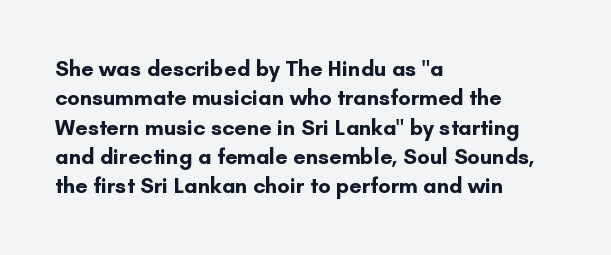
Q: Is the text bold? A: Yes.
Q: Is the text italic (slanted)? A: No, it is upright.
Q: Is the text underlined? A: No.
Q: How is the paragraph aligned? A: Left-aligned.
Q: Is the spacing between letters normal or unusually wide? A: Normal.
Q: Is the spacing between lines tight, normal or loose? A: Normal.
